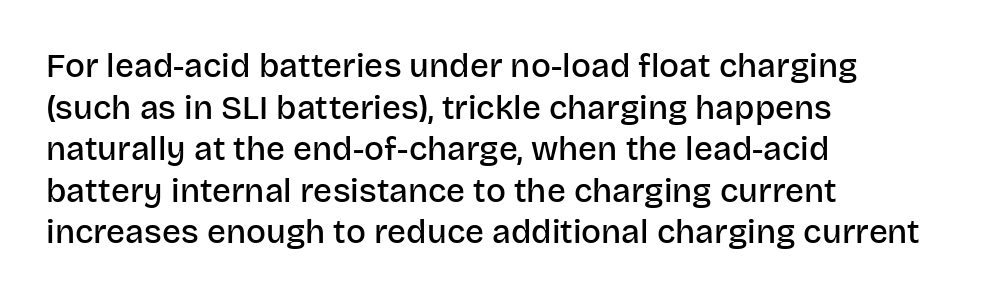
{"serif": "no", "italic": "no", "bold": "semi", "weight": "semibold", "width": "normal", "stroke_contrast": "low", "x_height": "large", "monospaced": "no", "underline": "no", "align": "left", "line_spacing": "normal", "line_spacing_ratio": 1.26, "letter_spacing": "normal", "letter_spacing_em": 0.0, "glyph_px": 33}
